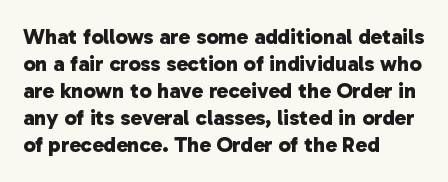
Q: Is the text bold? A: Yes.
Q: Is the text underlined? A: No.
Q: How is the paragraph aligned? A: Left-aligned.
Q: Is the spacing between letters normal or unusually wide? A: Normal.
